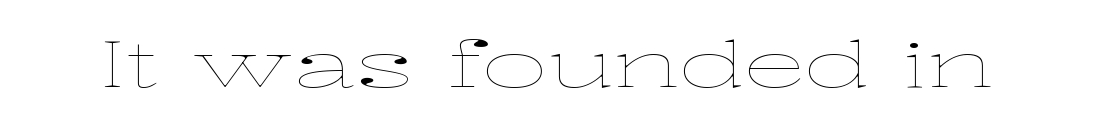
Q: Is the text bold? A: No.
Q: Is the text italic (slanted)? A: No, it is upright.
Q: Is the text underlined? A: No.
Q: Is the spacing between letters normal or unusually wide? A: Normal.
Q: Width (condensed, normal, or wide)? A: Wide.
Q: Stroke contrast? A: Low.
Q: x-height? A: Medium.
Q: Monospaced? A: No.
